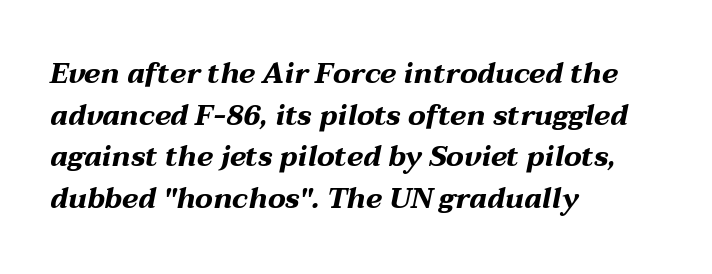
Q: Is the text bold? A: Yes.
Q: Is the text italic (slanted)? A: Yes, it leans right by about 12 degrees.
Q: Is the text underlined? A: No.
Q: How is the paragraph aligned? A: Left-aligned.
Q: Is the spacing between letters normal or unusually wide? A: Normal.
Q: Is the spacing between lines tight, normal or loose? A: Normal.
Q: Width (condensed, normal, or wide)? A: Wide.
Q: Stroke contrast? A: Medium.
Q: x-height? A: Medium.
Q: Monospaced? A: No.
